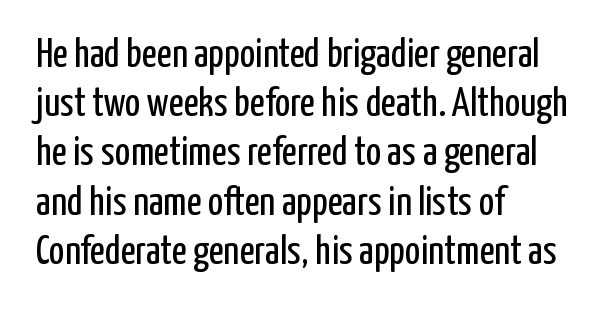
Q: Is the text bold? A: No.
Q: Is the text italic (slanted)? A: No, it is upright.
Q: Is the typeface a serif or a sans-serif typeface? A: Sans-serif.
Q: Is the text underlined? A: No.
Q: How is the paragraph aligned? A: Left-aligned.
Q: Is the spacing between letters normal or unusually wide? A: Normal.
Q: Width (condensed, normal, or wide)? A: Condensed.
Q: Stroke contrast? A: Low.
Q: x-height? A: Medium.
Q: Monospaced? A: No.
